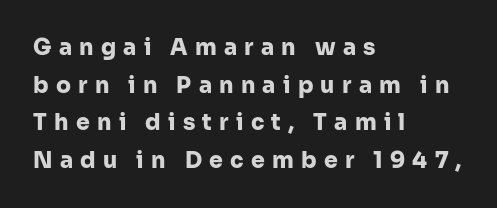
Q: Is the text bold? A: Yes.
Q: Is the text italic (slanted)? A: No, it is upright.
Q: Is the text underlined? A: No.
Q: How is the paragraph aligned? A: Left-aligned.
Q: Is the spacing between letters normal or unusually wide? A: Unusually wide.
